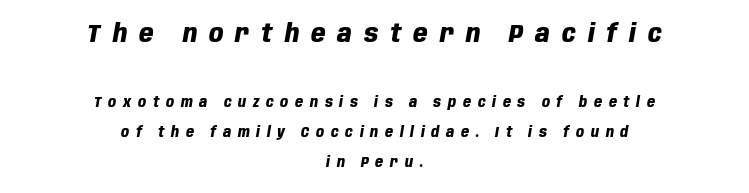
{"italic": "yes", "lean": "right", "slant_degrees": 10, "bold": "yes", "underline": "no", "align": "center", "line_spacing": "loose", "line_spacing_ratio": 2.13, "letter_spacing": "wide", "letter_spacing_em": 0.48, "larger_block": "first", "size_ratio": 1.79, "glyph_px": 25}
